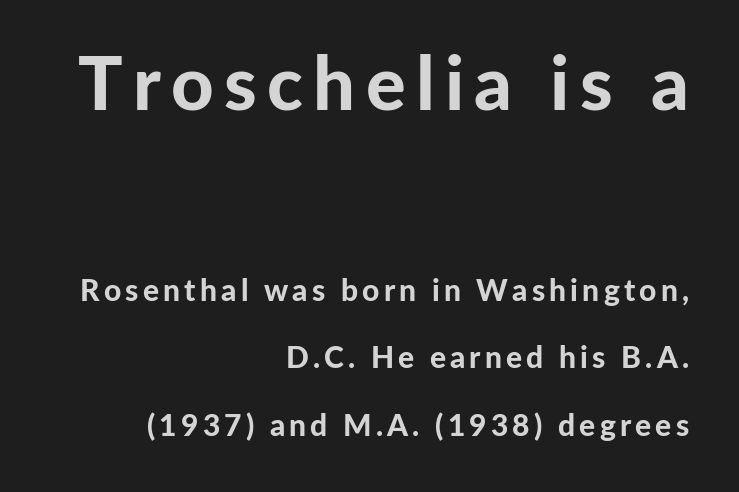
Q: Is the text bold? A: Yes.
Q: Is the text italic (slanted)? A: No, it is upright.
Q: Is the typeface a serif or a sans-serif typeface? A: Sans-serif.
Q: Is the text underlined? A: No.
Q: How is the paragraph aligned? A: Right-aligned.
Q: Is the spacing between lines tight, normal or loose? A: Loose.
Q: Which block of text is set in a larger size, the first (top) or the second (bottom)? A: The first (top) one.
Q: Width (condensed, normal, or wide)? A: Normal.
Q: Stroke contrast? A: Low.
Q: x-height? A: Medium.
Q: Monospaced? A: No.
